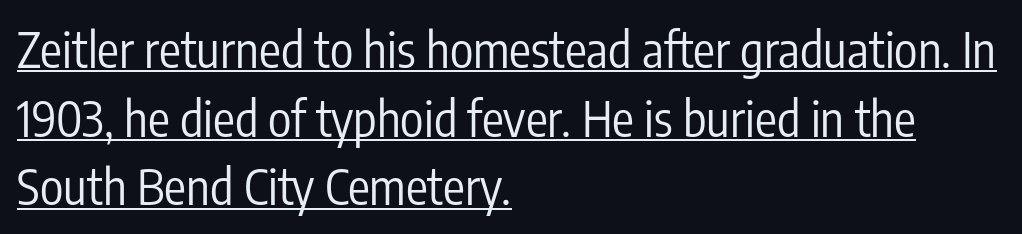
Inter-character spacing is left at the font's built-in metrics. Like a heading marked for emphasis, these lines bear an underscore. Weight: not bold — regular or lighter. Notice how descenders clear the ascenders below comfortably — that's standard leading.
